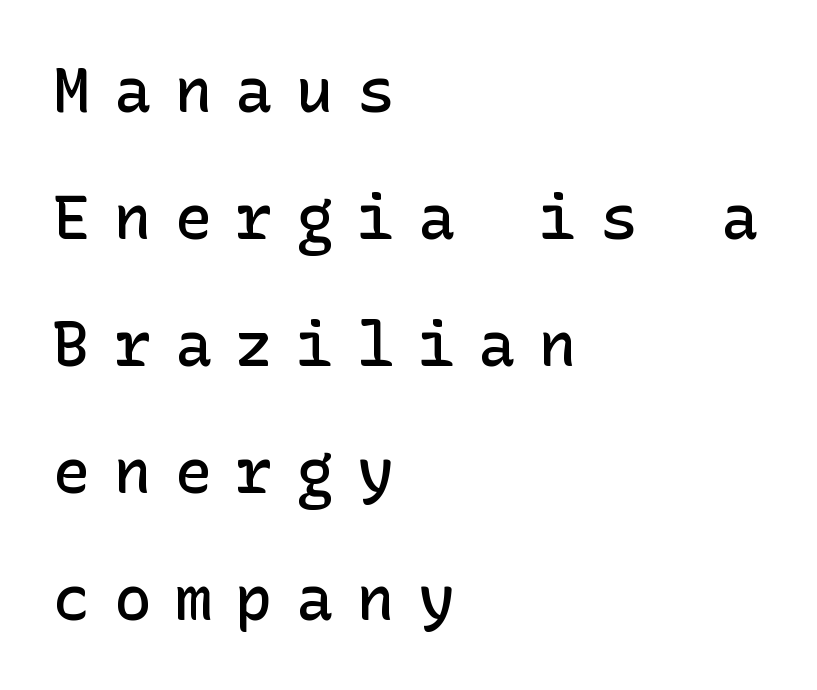
The image shows 62 px semibold sans-serif type, upright; set left-aligned, loose line spacing (2.05x), unusually wide letter spacing (+0.38 em), not underlined; low stroke contrast and a medium x-height.
